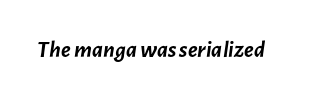
The image shows 24 px bold type, italic (leaning right); set normal letter spacing, not underlined.
